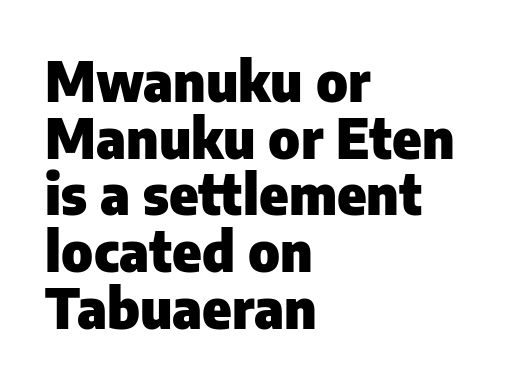
{"serif": "no", "italic": "no", "bold": "yes", "weight": "heavy", "width": "normal", "stroke_contrast": "low", "x_height": "medium", "monospaced": "no", "underline": "no", "align": "left", "line_spacing": "tight", "line_spacing_ratio": 1.03, "letter_spacing": "normal", "letter_spacing_em": 0.0, "glyph_px": 55}
